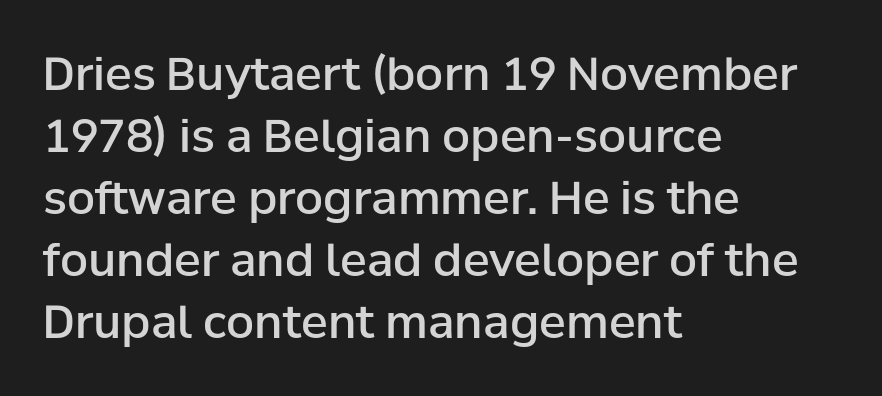
Q: Is the text bold? A: Semi-bold.
Q: Is the text italic (slanted)? A: No, it is upright.
Q: Is the typeface a serif or a sans-serif typeface? A: Sans-serif.
Q: Is the text underlined? A: No.
Q: How is the paragraph aligned? A: Left-aligned.
Q: Is the spacing between letters normal or unusually wide? A: Normal.
Q: Is the spacing between lines tight, normal or loose? A: Normal.
Q: Width (condensed, normal, or wide)? A: Normal.
Q: Stroke contrast? A: Low.
Q: x-height? A: Medium.
Q: Monospaced? A: No.
